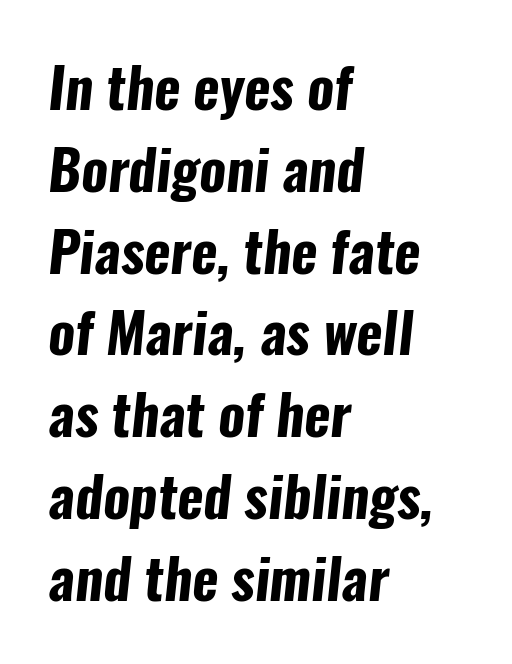
{"serif": "no", "bold": "yes", "weight": "bold", "width": "condensed", "stroke_contrast": "low", "x_height": "medium", "monospaced": "no", "underline": "no", "align": "left", "line_spacing": "normal", "line_spacing_ratio": 1.46, "letter_spacing": "normal", "letter_spacing_em": 0.0, "glyph_px": 56}
